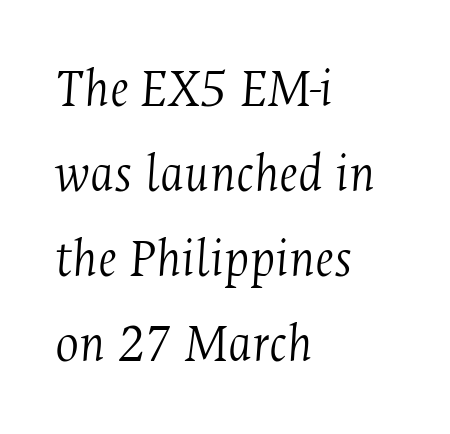
The image shows 56 px light, condensed serif type, italic (leaning right); set left-aligned, normal line spacing (1.52x), normal letter spacing, not underlined; medium stroke contrast and a medium x-height.
